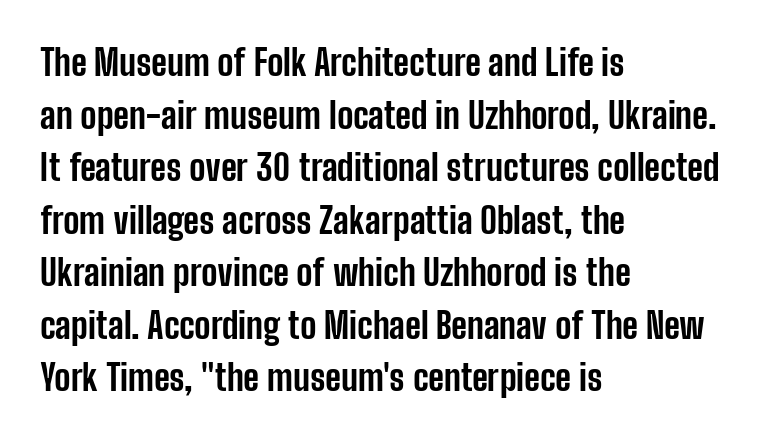
Q: Is the text bold? A: Yes.
Q: Is the text italic (slanted)? A: No, it is upright.
Q: Is the typeface a serif or a sans-serif typeface? A: Sans-serif.
Q: Is the text underlined? A: No.
Q: How is the paragraph aligned? A: Left-aligned.
Q: Is the spacing between letters normal or unusually wide? A: Normal.
Q: Is the spacing between lines tight, normal or loose? A: Normal.
Q: Width (condensed, normal, or wide)? A: Condensed.
Q: Stroke contrast? A: Low.
Q: x-height? A: Medium.
Q: Monospaced? A: No.
